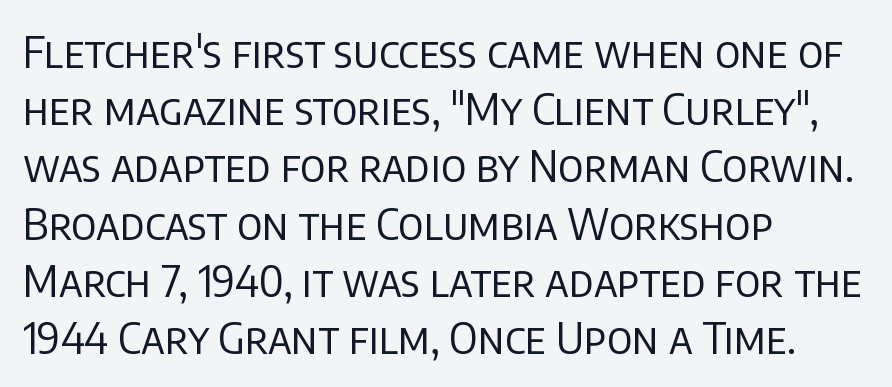
Q: Is the text bold? A: No.
Q: Is the text italic (slanted)? A: No, it is upright.
Q: Is the typeface a serif or a sans-serif typeface? A: Sans-serif.
Q: Is the text underlined? A: No.
Q: How is the paragraph aligned? A: Left-aligned.
Q: Is the spacing between letters normal or unusually wide? A: Normal.
Q: Is the spacing between lines tight, normal or loose? A: Normal.
Q: Width (condensed, normal, or wide)? A: Normal.
Q: Stroke contrast? A: Low.
Q: x-height? A: Large.
Q: Monospaced? A: No.
